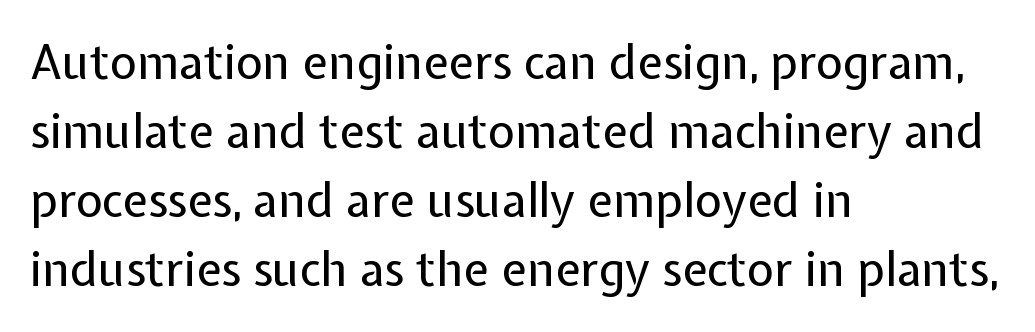
Leading: standard. Examine the stroke ends and you'll find no serifs. Spacing verdict: proportional, widths tailored to each character. Vertical strokes here are truly vertical. The lines are quadded left.
